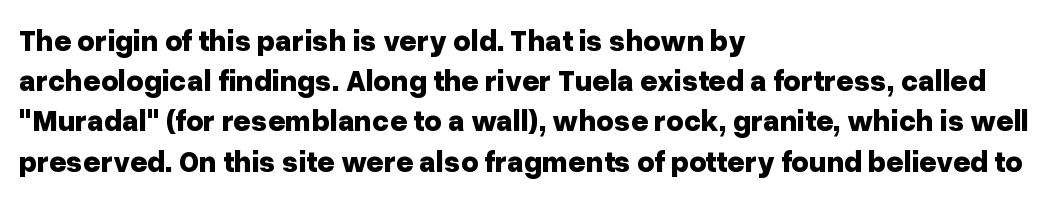
Q: Is the text bold? A: Yes.
Q: Is the text italic (slanted)? A: No, it is upright.
Q: Is the typeface a serif or a sans-serif typeface? A: Sans-serif.
Q: Is the text underlined? A: No.
Q: How is the paragraph aligned? A: Left-aligned.
Q: Is the spacing between letters normal or unusually wide? A: Normal.
Q: Is the spacing between lines tight, normal or loose? A: Normal.
Q: Width (condensed, normal, or wide)? A: Normal.
Q: Stroke contrast? A: Low.
Q: x-height? A: Medium.
Q: Monospaced? A: No.
